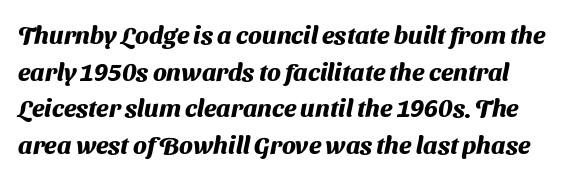
The image shows 25 px bold type; set normal line spacing (1.47x), normal letter spacing, not underlined.
